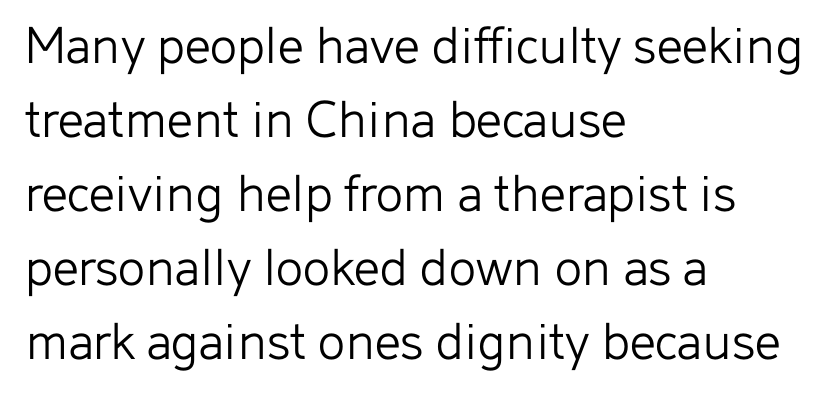
The image shows 57 px light sans-serif type, upright; set left-aligned, normal line spacing (1.3x), normal letter spacing, not underlined; low stroke contrast and a medium x-height.
